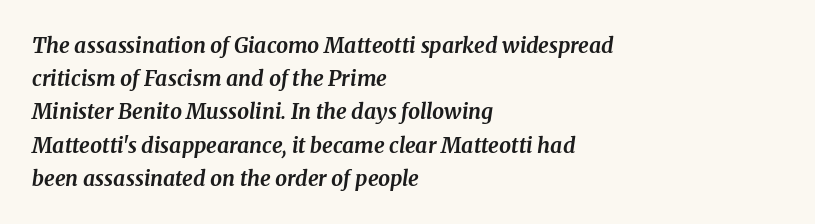
Leading: standard. Clear beneath every line of the passage. Heavy-handed strokes throughout: this text is bold. Each word holds together tightly as a unit, with standard inter-letter gaps. The specimen reads as italic at a glance.
